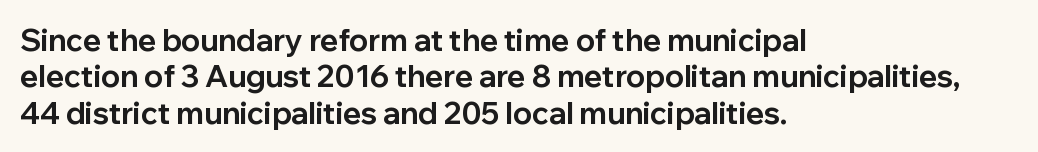
Words float on clear page, feet unadorned. Upright lettering throughout. Is this a sans? Yes — the strokes have no serifs. Between one letter and the next there's only the usual sliver of space.
